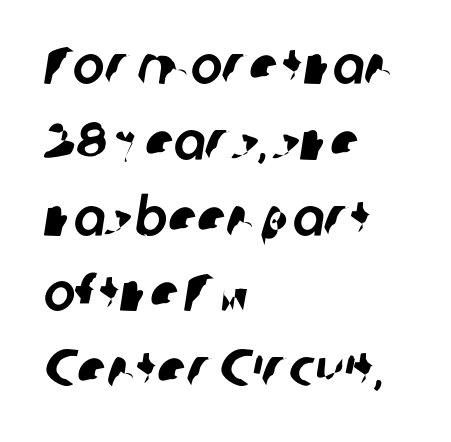
Decoration check: the copy has no underline. Inter-character spacing is left at the font's built-in metrics. The block of text has a typical density, with ordinary space between rows. Think of a printed novel: that variable character pitch is what you see here.
